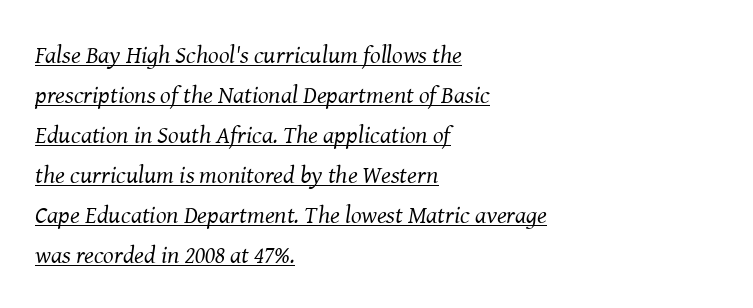
The image shows 25 px text type, italic (leaning right); set left-aligned, normal line spacing (1.6x), normal letter spacing, underlined.
